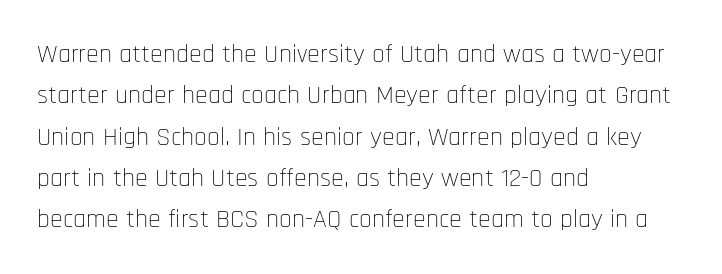
Q: Is the text bold? A: No.
Q: Is the text italic (slanted)? A: No, it is upright.
Q: Is the text underlined? A: No.
Q: How is the paragraph aligned? A: Left-aligned.
Q: Is the spacing between letters normal or unusually wide? A: Normal.
Q: Is the spacing between lines tight, normal or loose? A: Normal.
